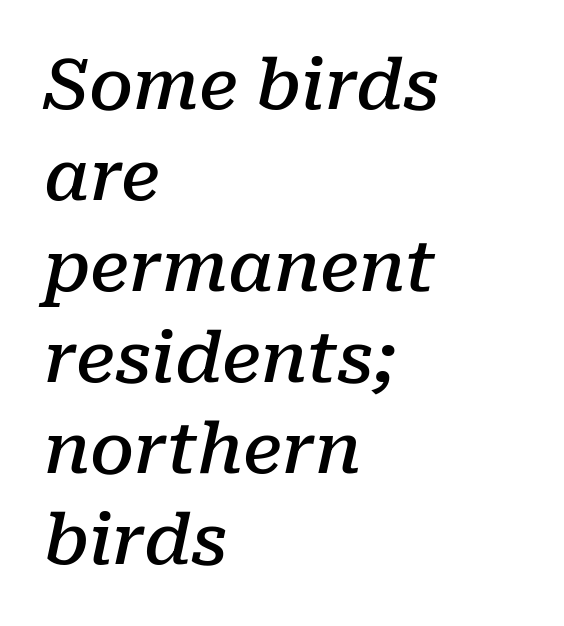
Q: Is the text bold? A: Semi-bold.
Q: Is the text italic (slanted)? A: Yes, it leans right by about 10 degrees.
Q: Is the typeface a serif or a sans-serif typeface? A: Serif.
Q: Is the text underlined? A: No.
Q: How is the paragraph aligned? A: Left-aligned.
Q: Is the spacing between letters normal or unusually wide? A: Normal.
Q: Is the spacing between lines tight, normal or loose? A: Normal.
Q: Width (condensed, normal, or wide)? A: Normal.
Q: Stroke contrast? A: Low.
Q: x-height? A: Medium.
Q: Monospaced? A: No.
